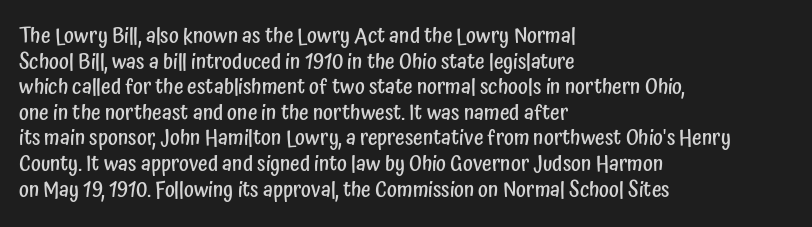
The image shows 21 px text type, upright; set left-aligned, line spacing 1.22x, normal letter spacing, not underlined.
